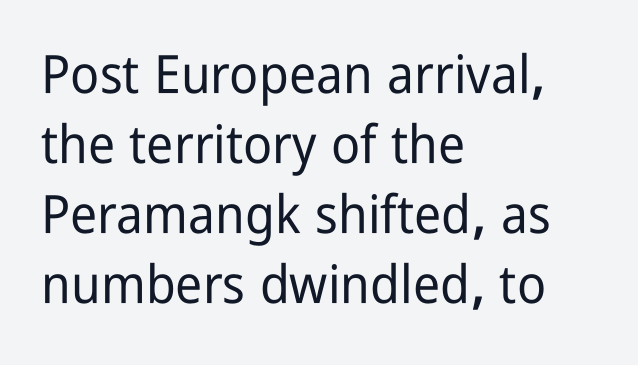
Nobody drew a line under any word here. Tall strokes in this sample are plumb rather than angled. Is this a fixed-width face? No — the glyphs have proportional, varying widths. The paragraph shown leans on its left margin.
